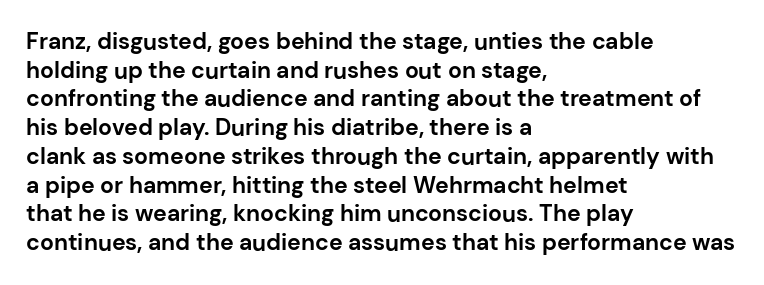
In CSS terms this would be text-align: left. On the weight axis this lands at bold, roughly 700. No word sits above an underline. Regarding leading, the lines here are spaced in the standard way. Quick note: not italic, upright. Glyph-to-glyph distance matches everyday printed text.
